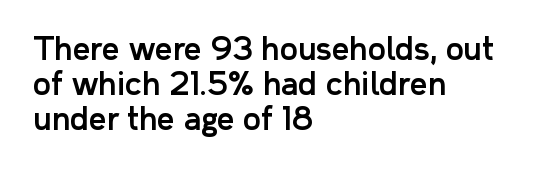
The image shows 31 px sans-serif type, upright; set left-aligned, tight line spacing (1.13x), normal letter spacing, not underlined; low stroke contrast and a medium x-height.
